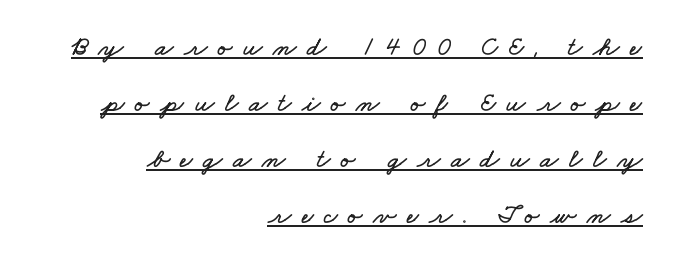
Emphasis is given by a line drawn under the lettering. The face used here is rendered with a markedly widened letterfit. One glance says open: line gaps are wider than usual. These lines are set flush right with a ragged left edge.
